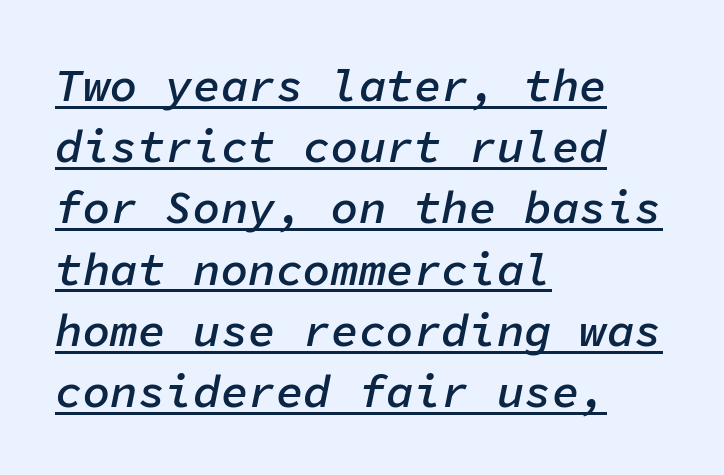
Q: Is the text bold? A: Semi-bold.
Q: Is the text italic (slanted)? A: Yes, it leans right by about 11 degrees.
Q: Is the text underlined? A: Yes.
Q: How is the paragraph aligned? A: Left-aligned.
Q: Is the spacing between letters normal or unusually wide? A: Normal.
Q: Is the spacing between lines tight, normal or loose? A: Normal.
Q: Width (condensed, normal, or wide)? A: Normal.
Q: Stroke contrast? A: Low.
Q: x-height? A: Medium.
Q: Monospaced? A: Yes.
